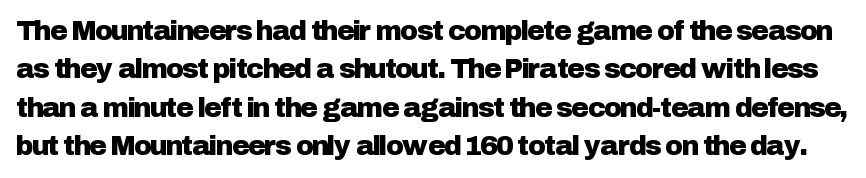
Q: Is the text italic (slanted)? A: No, it is upright.
Q: Is the text underlined? A: No.
Q: Is the spacing between letters normal or unusually wide? A: Normal.
Q: Is the spacing between lines tight, normal or loose? A: Normal.
